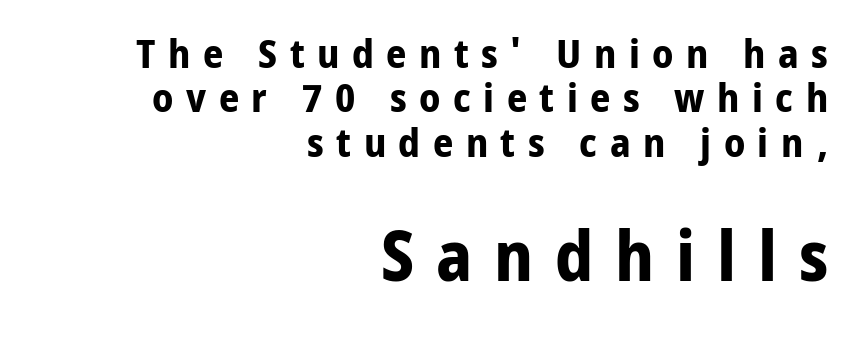
Each letter's strokes conclude bluntly, with no projecting serifs. Only glyphs here, with clear space below each row. All the whitespace from short lines collects on the left. Vertical strokes here are truly vertical. Here the designer chose a conventional face with non-uniform glyph widths.
